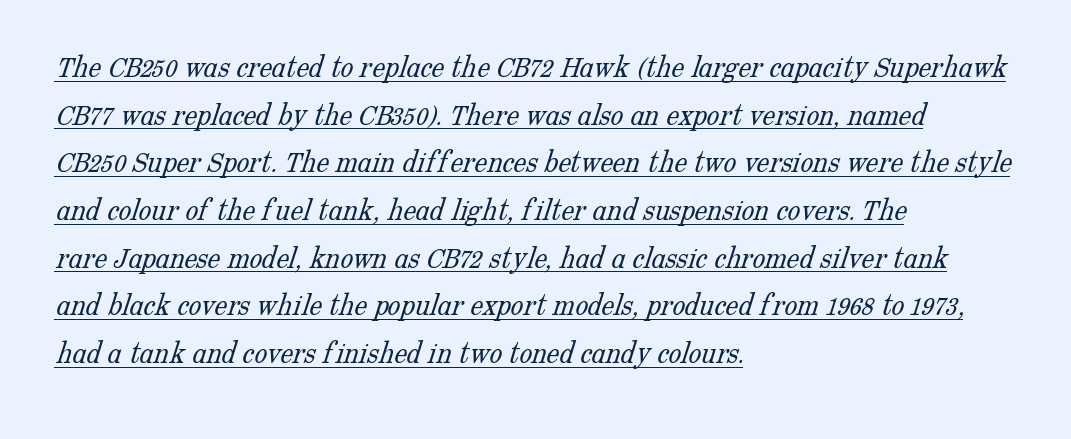
{"serif": "yes", "bold": "no", "weight": "light", "width": "normal", "stroke_contrast": "low", "x_height": "medium", "monospaced": "no", "underline": "yes", "align": "left", "line_spacing": "normal", "line_spacing_ratio": 1.49, "letter_spacing": "normal", "letter_spacing_em": 0.0, "glyph_px": 32}
